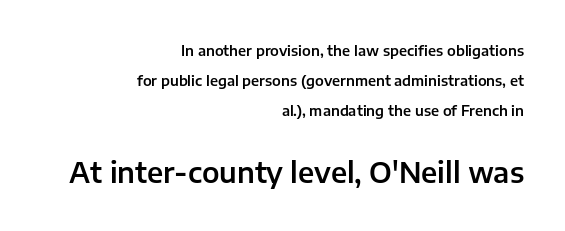
Q: Is the text italic (slanted)? A: No, it is upright.
Q: Is the typeface a serif or a sans-serif typeface? A: Sans-serif.
Q: Is the text underlined? A: No.
Q: How is the paragraph aligned? A: Right-aligned.
Q: Is the spacing between letters normal or unusually wide? A: Normal.
Q: Is the spacing between lines tight, normal or loose? A: Loose.
Q: Which block of text is set in a larger size, the first (top) or the second (bottom)? A: The second (bottom) one.
Q: Width (condensed, normal, or wide)? A: Normal.
Q: Stroke contrast? A: Low.
Q: x-height? A: Medium.
Q: Monospaced? A: No.
